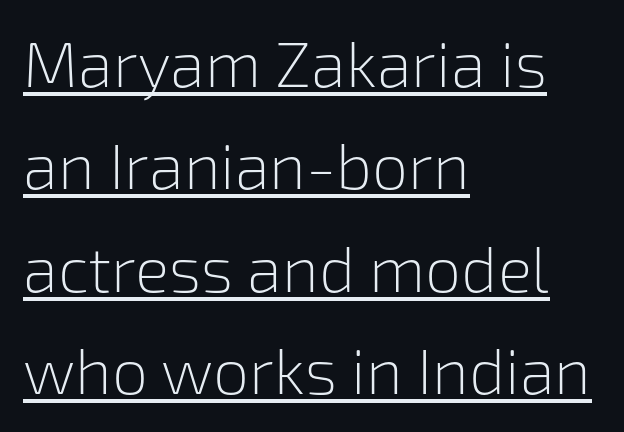
The tracking reads as untouched default to a designer's eye. The rendering uses natural spacing where letterforms have individual widths. The rendering uses a moderate line-height, typical for paragraphs. Underlined type.
